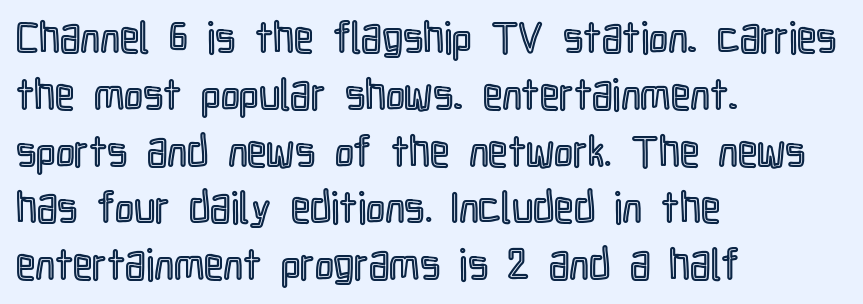
The image shows 43 px condensed type, upright; set left-aligned, normal line spacing (1.32x), normal letter spacing, not underlined; a medium x-height.
